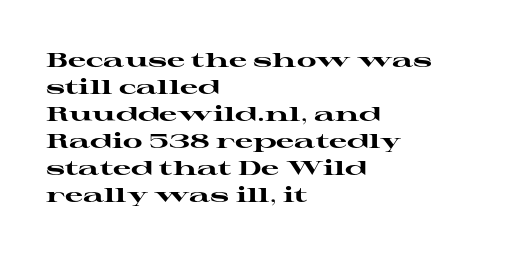
The image shows 20 px bold type, upright; set left-aligned, normal line spacing (1.35x), normal letter spacing, not underlined.
